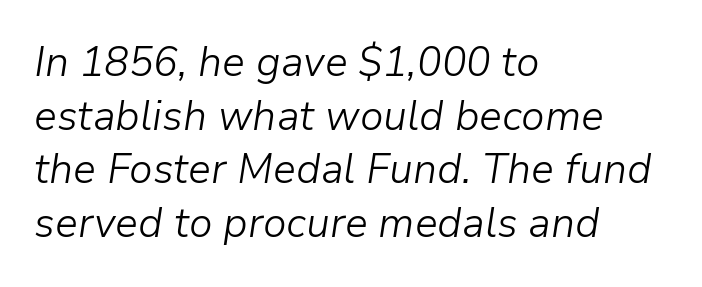
Q: Is the text bold? A: No.
Q: Is the text italic (slanted)? A: Yes, it leans right by about 9 degrees.
Q: Is the text underlined? A: No.
Q: How is the paragraph aligned? A: Left-aligned.
Q: Is the spacing between letters normal or unusually wide? A: Normal.
Q: Is the spacing between lines tight, normal or loose? A: Normal.
Q: Width (condensed, normal, or wide)? A: Normal.
Q: Stroke contrast? A: Low.
Q: x-height? A: Medium.
Q: Monospaced? A: No.
